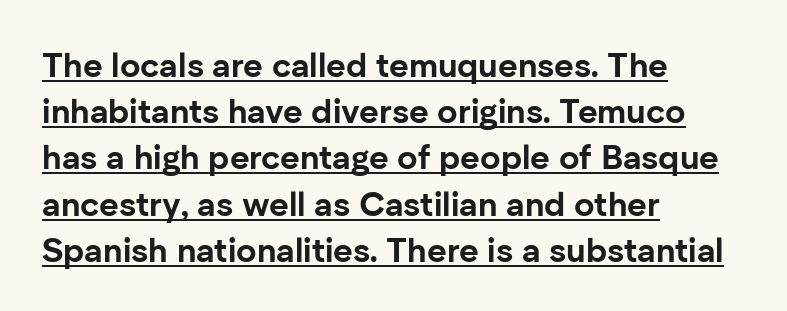
The setting favours the left margin, as ordinary paragraphs usually do. The font is running at its bold setting. Here the glyphs are tracked normally, forming tight word shapes. Baseline-to-baseline distance is the conventional proportion of letter height.
